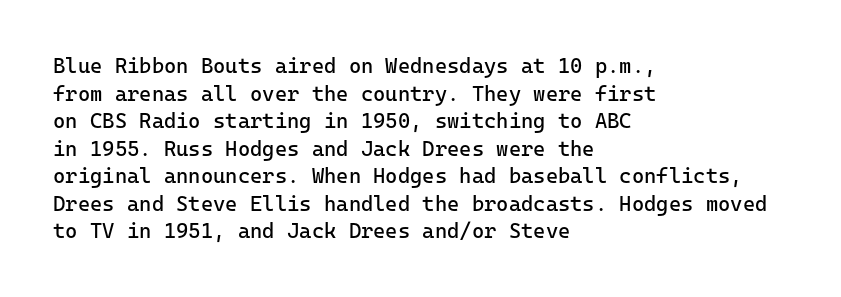
{"italic": "no", "bold": "no", "underline": "no", "align": "left", "line_spacing": "normal", "line_spacing_ratio": 1.31, "letter_spacing": "normal", "letter_spacing_em": 0.0, "glyph_px": 21}
